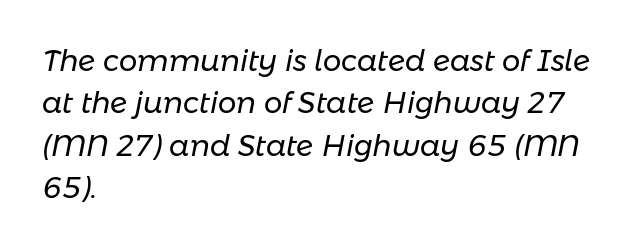
Q: Is the text bold? A: No.
Q: Is the text italic (slanted)? A: Yes, it leans right by about 11 degrees.
Q: Is the text underlined? A: No.
Q: How is the paragraph aligned? A: Left-aligned.
Q: Is the spacing between letters normal or unusually wide? A: Normal.
Q: Is the spacing between lines tight, normal or loose? A: Normal.
Q: Width (condensed, normal, or wide)? A: Normal.
Q: Stroke contrast? A: Low.
Q: x-height? A: Medium.
Q: Monospaced? A: No.
